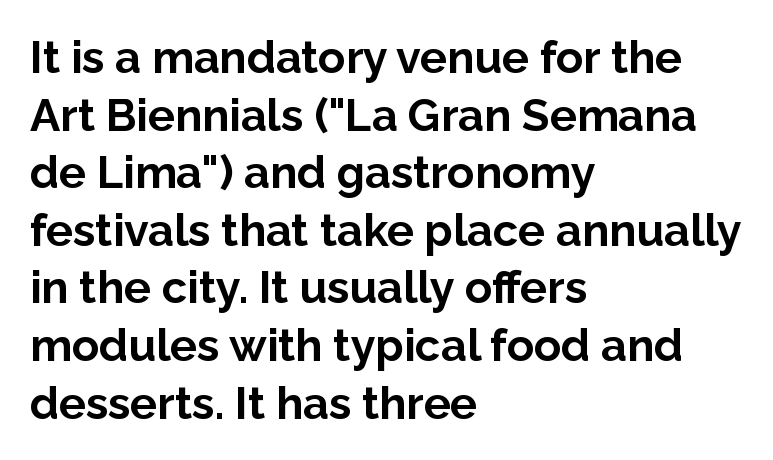
Line spacing here is normal. The glyphs are unaccompanied by any horizontal stroke below them. Is the letter spacing exaggerated? No — it looks like the ordinary default. The compositor pushed each line to the left boundary.
